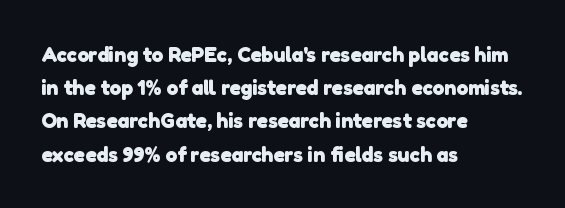
The image shows 21 px bold type; set left-aligned, normal line spacing (1.58x), normal letter spacing, not underlined.
